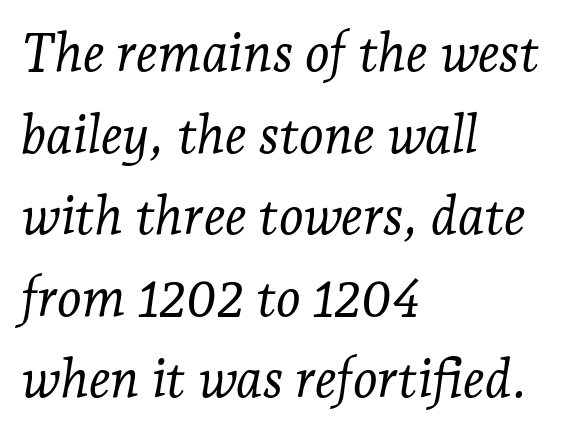
{"serif": "yes", "italic": "yes", "lean": "right", "slant_degrees": 7, "bold": "no", "weight": "light", "width": "normal", "stroke_contrast": "low", "x_height": "medium", "monospaced": "no", "underline": "no", "align": "left", "line_spacing": "normal", "line_spacing_ratio": 1.54, "letter_spacing": "normal", "letter_spacing_em": 0.0, "glyph_px": 53}
